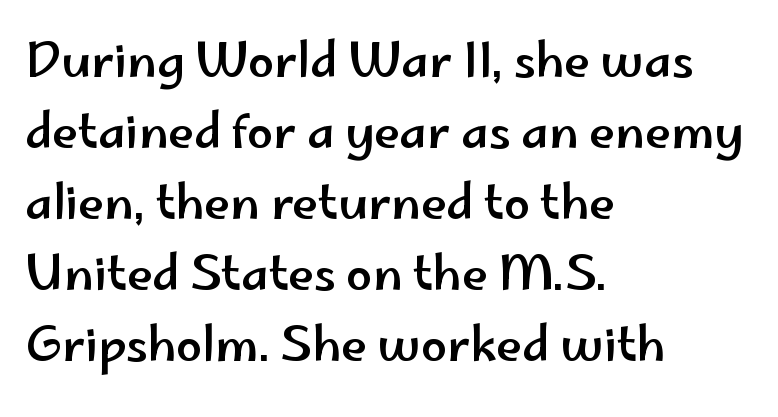
The image shows 47 px wide sans-serif type, upright; set left-aligned, normal line spacing (1.51x), normal letter spacing, not underlined; low stroke contrast and a small x-height.
